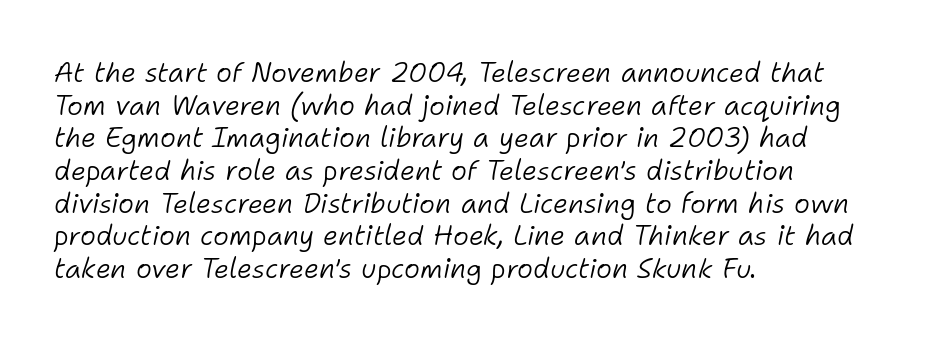
The image shows 27 px text type, italic (leaning right); set left-aligned, line spacing 1.21x, normal letter spacing, not underlined.
